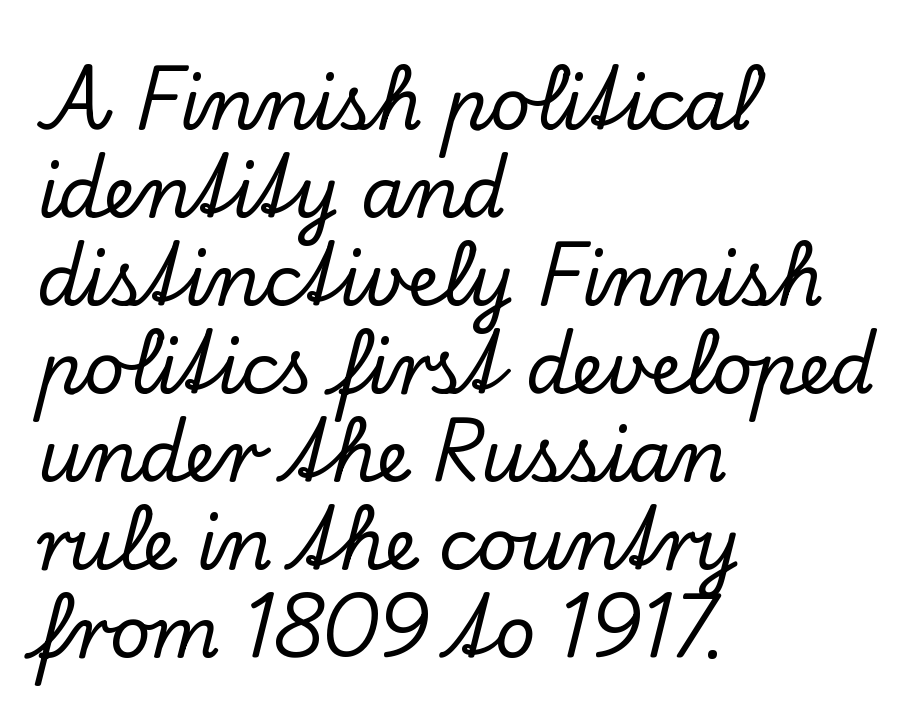
{"serif": "yes", "width": "normal", "stroke_contrast": "low", "x_height": "small", "monospaced": "no", "underline": "no", "align": "left", "line_spacing_ratio": 1.24, "letter_spacing": "normal", "letter_spacing_em": 0.0, "glyph_px": 71}
